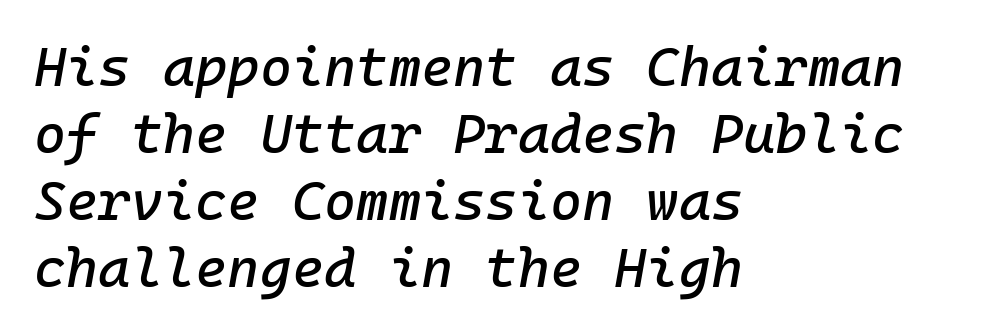
The image shows 55 px text type, italic (leaning right), monospaced; set left-aligned, line spacing 1.22x, normal letter spacing, not underlined; low stroke contrast and a medium x-height.
